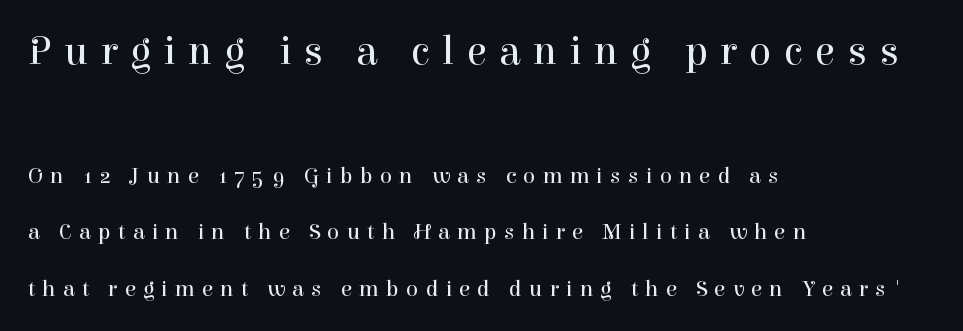
Teacher's note: observe the even left margin — that is flush-left alignment. The gaps between neighbouring characters are conspicuously large. Posture: vertical. Proportional: the letters do not fall into vertical columns. Leading is clearly above the norm, producing a sparse column. The face used here appears at its bigger size in the upper chunk.
